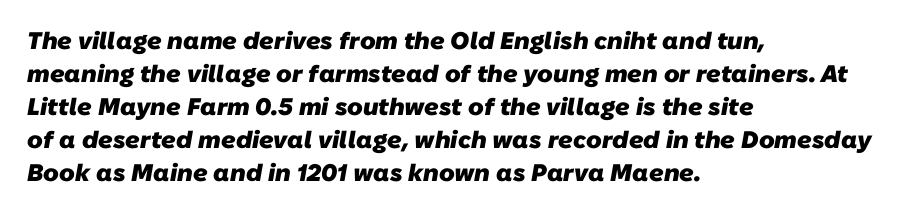
The image shows 24 px bold type; set left-aligned, normal line spacing (1.37x), normal letter spacing, not underlined.
